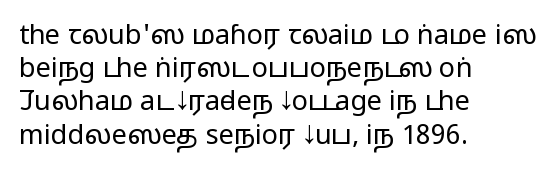
Q: Is the text bold? A: No.
Q: Is the text italic (slanted)? A: No, it is upright.
Q: Is the text underlined? A: No.
Q: How is the paragraph aligned? A: Left-aligned.
Q: Is the spacing between letters normal or unusually wide? A: Normal.
